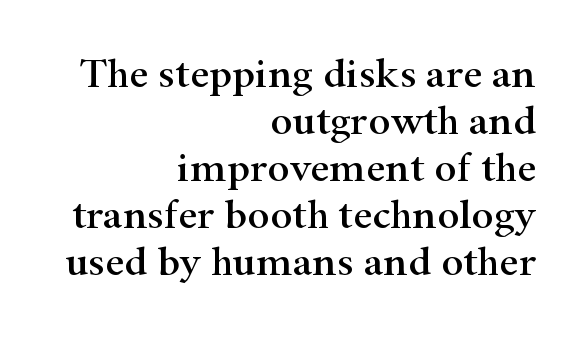
The image shows 42 px wide serif type, upright; set right-aligned, tight line spacing (1.12x), normal letter spacing, not underlined; high stroke contrast and a small x-height.
